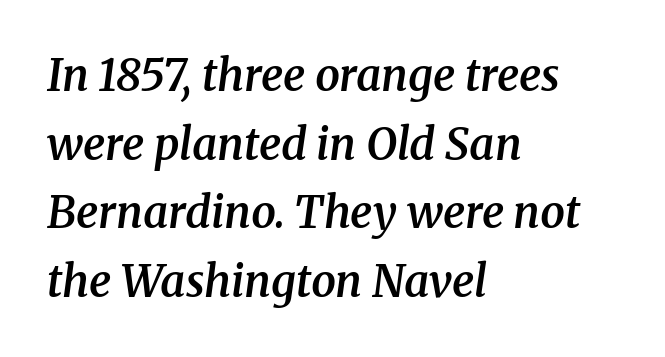
{"serif": "yes", "italic": "yes", "lean": "right", "slant_degrees": 8, "bold": "semi", "weight": "semibold", "width": "normal", "stroke_contrast": "medium", "x_height": "medium", "monospaced": "no", "underline": "no", "align": "left", "line_spacing": "normal", "line_spacing_ratio": 1.56, "letter_spacing": "normal", "letter_spacing_em": 0.0, "glyph_px": 44}
